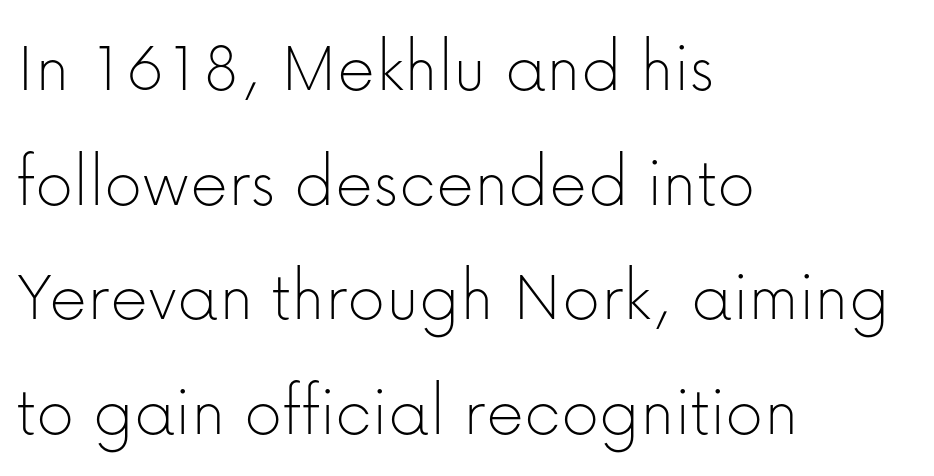
The image shows 74 px thin sans-serif type, upright; set left-aligned, normal line spacing (1.55x), normal letter spacing, not underlined; low stroke contrast and a medium x-height.
